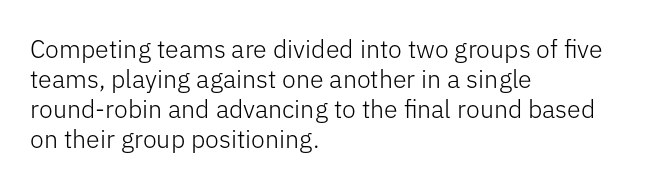
{"italic": "no", "bold": "no", "underline": "no", "align": "left", "line_spacing_ratio": 1.2, "letter_spacing": "normal", "letter_spacing_em": 0.0, "glyph_px": 25}
